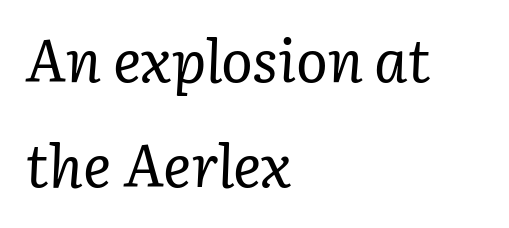
Q: Is the text bold? A: No.
Q: Is the text italic (slanted)? A: Yes, it leans right by about 3 degrees.
Q: Is the typeface a serif or a sans-serif typeface? A: Serif.
Q: Is the text underlined? A: No.
Q: How is the paragraph aligned? A: Left-aligned.
Q: Is the spacing between letters normal or unusually wide? A: Normal.
Q: Width (condensed, normal, or wide)? A: Normal.
Q: Stroke contrast? A: Low.
Q: x-height? A: Medium.
Q: Monospaced? A: No.
